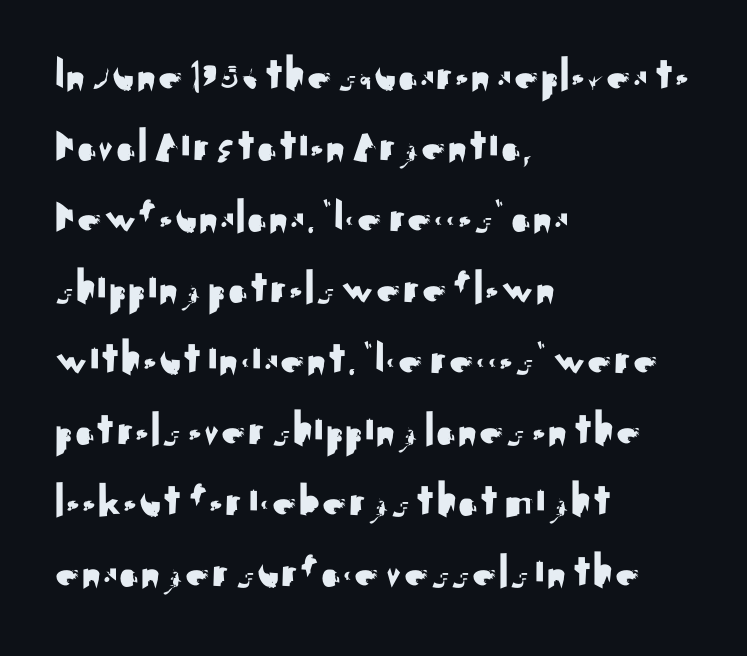
Q: Is the text italic (slanted)? A: No, it is upright.
Q: Is the typeface a serif or a sans-serif typeface? A: Sans-serif.
Q: Is the text underlined? A: No.
Q: How is the paragraph aligned? A: Left-aligned.
Q: Is the spacing between letters normal or unusually wide? A: Normal.
Q: Is the spacing between lines tight, normal or loose? A: Normal.
Q: Width (condensed, normal, or wide)? A: Normal.
Q: Stroke contrast? A: Medium.
Q: x-height? A: Small.
Q: Monospaced? A: No.
